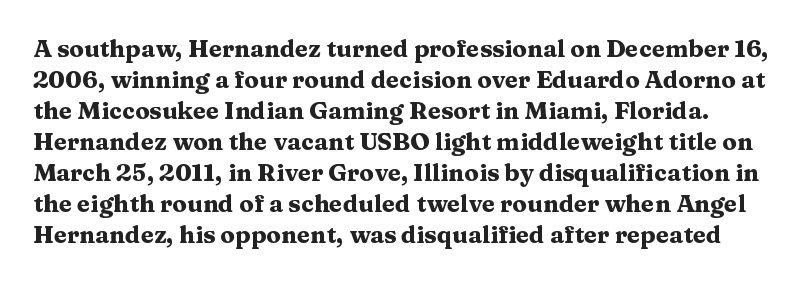
The image shows 24 px bold type, upright; set normal line spacing (1.29x), normal letter spacing, not underlined.
